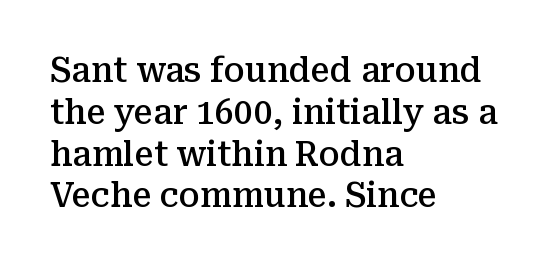
The type family on display is of the serif kind. Weight: semibold (demi). Visually the block forms a straight wall on the left and a jagged coastline on the right. The face used here is proportionally spaced, like ordinary book or web type. Style check: upright. Descender tails drop into unmarked territory.
